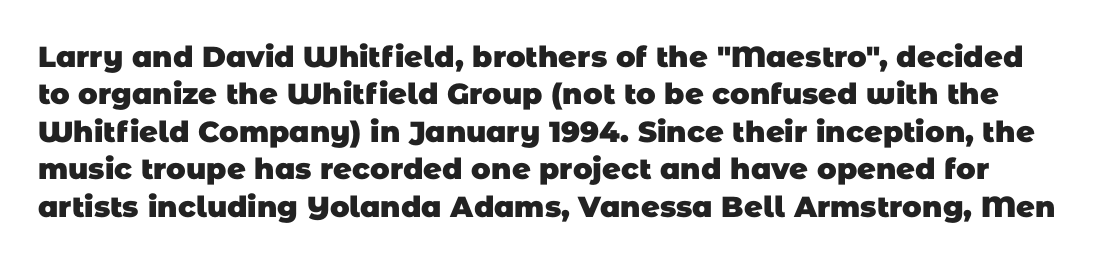
{"serif": "no", "bold": "yes", "weight": "heavy", "width": "normal", "stroke_contrast": "low", "x_height": "large", "monospaced": "no", "underline": "no", "line_spacing": "normal", "line_spacing_ratio": 1.29, "letter_spacing": "normal", "letter_spacing_em": 0.0, "glyph_px": 29}
